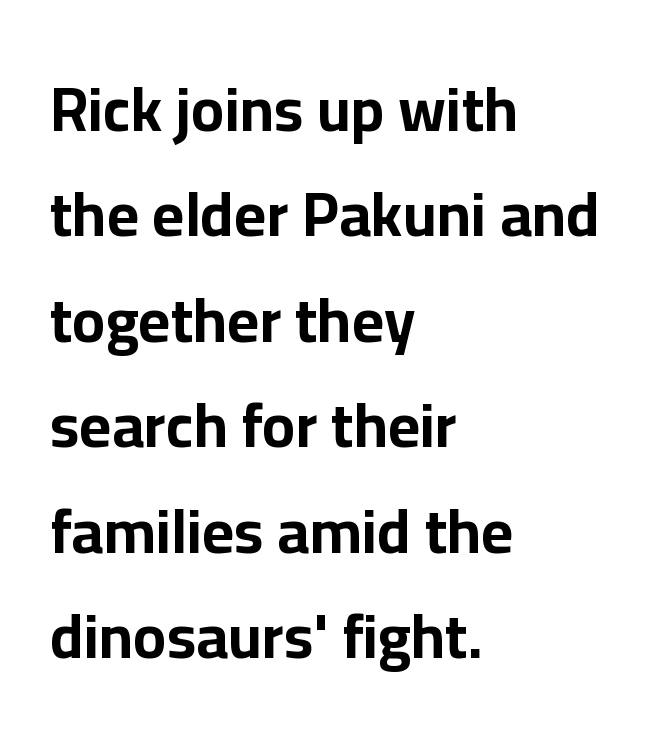
Q: Is the text bold? A: Yes.
Q: Is the text italic (slanted)? A: No, it is upright.
Q: Is the typeface a serif or a sans-serif typeface? A: Sans-serif.
Q: Is the text underlined? A: No.
Q: How is the paragraph aligned? A: Left-aligned.
Q: Is the spacing between letters normal or unusually wide? A: Normal.
Q: Is the spacing between lines tight, normal or loose? A: Normal.
Q: Width (condensed, normal, or wide)? A: Normal.
Q: Stroke contrast? A: Low.
Q: x-height? A: Medium.
Q: Monospaced? A: No.
